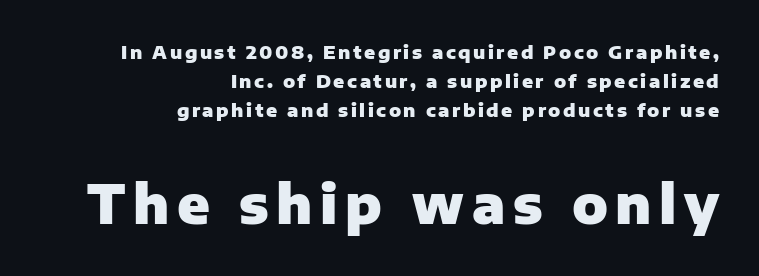
Q: Is the text bold? A: Yes.
Q: Is the text italic (slanted)? A: No, it is upright.
Q: Is the typeface a serif or a sans-serif typeface? A: Sans-serif.
Q: Is the text underlined? A: No.
Q: How is the paragraph aligned? A: Right-aligned.
Q: Is the spacing between lines tight, normal or loose? A: Normal.
Q: Which block of text is set in a larger size, the first (top) or the second (bottom)? A: The second (bottom) one.
Q: Width (condensed, normal, or wide)? A: Normal.
Q: Stroke contrast? A: Low.
Q: x-height? A: Medium.
Q: Monospaced? A: No.
